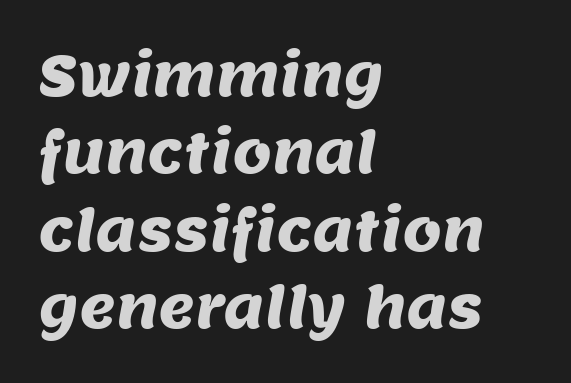
Notice how the passage keeps a crisp vertical edge on the left only. There is no visible air inserted between adjacent glyphs. Decoration check: the copy has no underline. The font family rendered here belongs to the sans-serif group. Reading down the column, the eye jumps a familiar distance to each next line. Varying glyph widths throughout — classic text-font behaviour.
